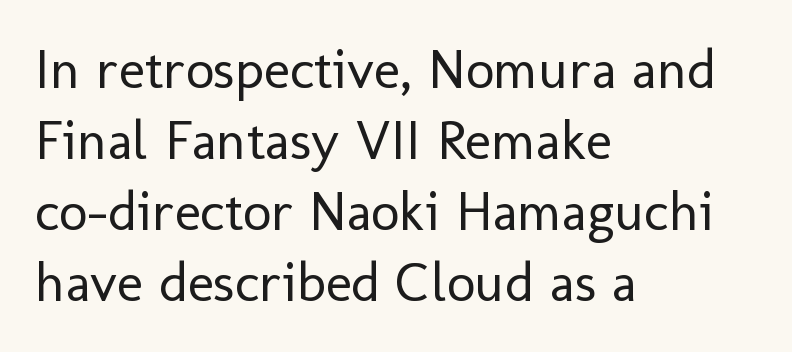
{"serif": "no", "italic": "no", "bold": "no", "weight": "regular", "width": "normal", "stroke_contrast": "low", "x_height": "medium", "monospaced": "no", "underline": "no", "align": "left", "line_spacing": "normal", "line_spacing_ratio": 1.27, "letter_spacing": "normal", "letter_spacing_em": 0.0, "glyph_px": 56}
